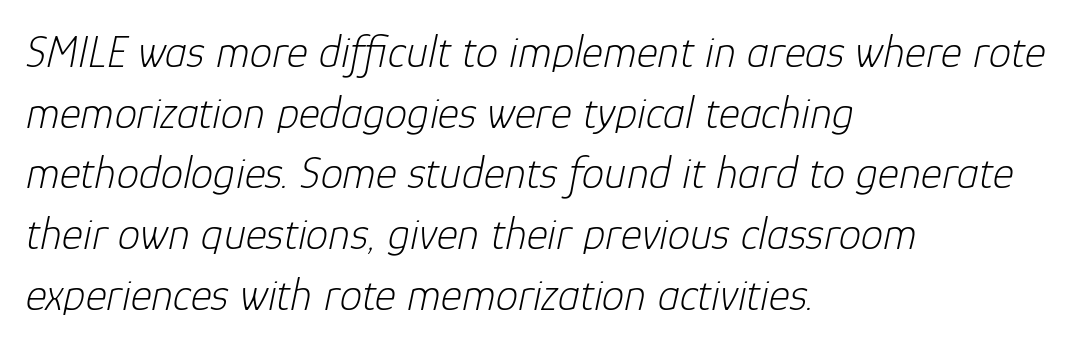
Descender tails drop into unmarked territory. The typesetter chose a ragged-right arrangement here. The rendering uses natural spacing where letterforms have individual widths. Caption: standard tracking, unaltered. Weight class: somewhere from thin through regular.
